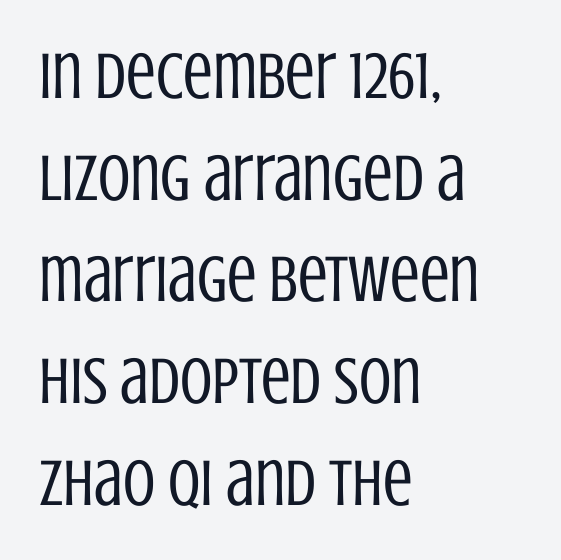
Anything drawn beneath the words? Only blank space. The typeface chosen for these lines omits serifs. Weight: in the light-to-regular range. The face used here is rendered with its standard letterfit. Which margin do the lines hug? The left one — the right edge is uneven. The lettering stays uniformly vertical, giving the passage a roman look.
